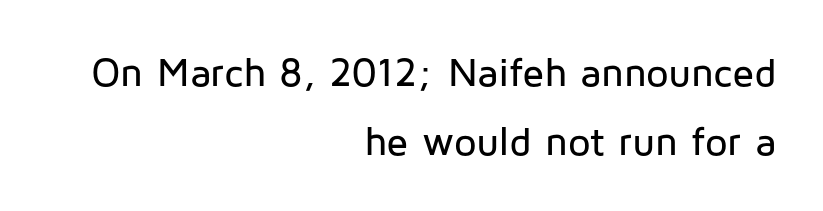
The image shows 40 px sans-serif type, upright; set right-aligned, line spacing 1.72x, normal letter spacing, not underlined; low stroke contrast and a medium x-height.
